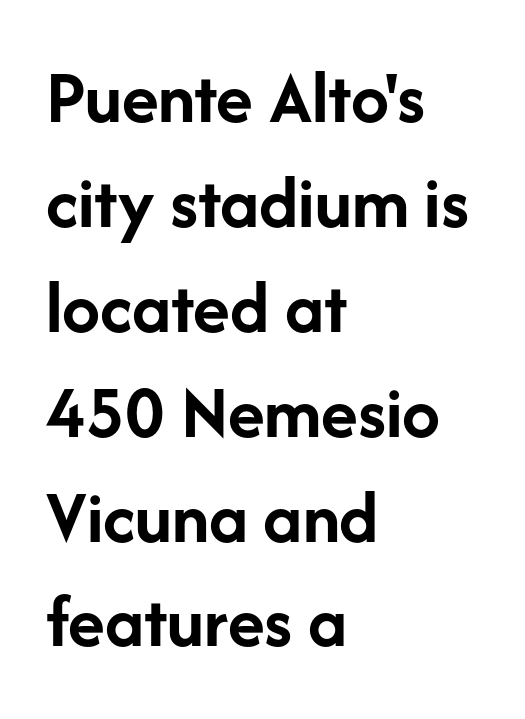
One-word summary of the alignment: left. This sample uses plain, unmodified letter spacing. Stroke thickness is high; the sample reads as a true bold. Character widths vary here, with narrow letters taking less room than wide ones. What's the leading like? Ordinary, nothing unusual. Letters rest on an invisible, unmarked baseline.
